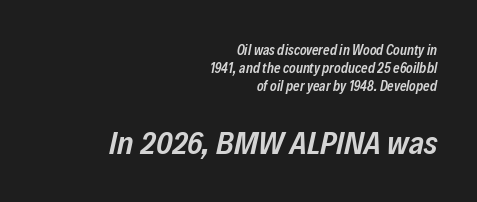
{"italic": "yes", "lean": "right", "slant_degrees": 12, "bold": "semi", "weight": "semibold", "width": "condensed", "stroke_contrast": "low", "x_height": "medium", "monospaced": "no", "underline": "no", "align": "right", "line_spacing": "normal", "line_spacing_ratio": 1.28, "letter_spacing": "normal", "letter_spacing_em": 0.0, "larger_block": "second", "size_ratio": 2.36, "glyph_px": 33}
